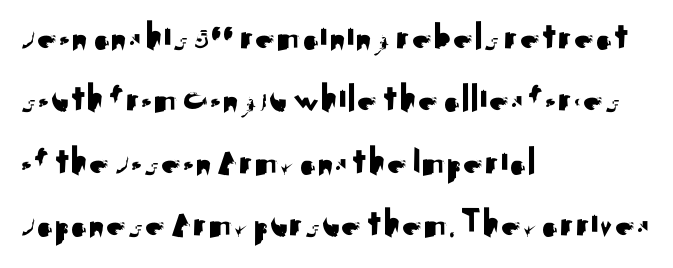
The image shows 40 px sans-serif type, upright; set left-aligned, normal line spacing (1.56x), normal letter spacing, not underlined; medium stroke contrast and a small x-height.
